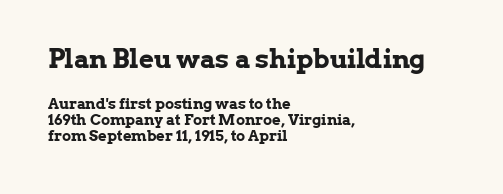
{"italic": "no", "bold": "yes", "underline": "no", "align": "left", "line_spacing": "tight", "line_spacing_ratio": 1.08, "letter_spacing": "normal", "letter_spacing_em": 0.0, "larger_block": "first", "size_ratio": 1.73, "glyph_px": 26}
